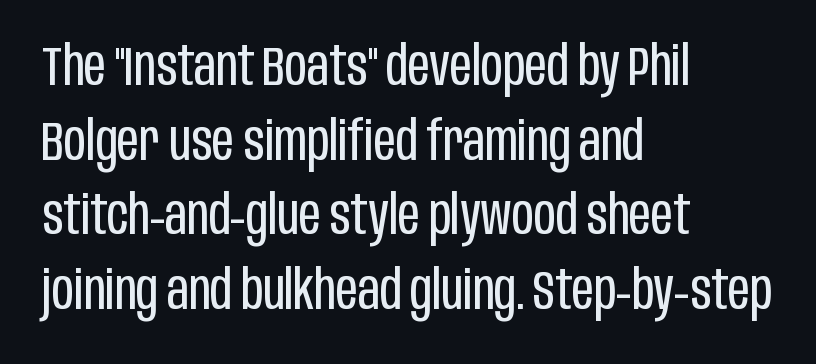
Q: Is the text bold? A: No.
Q: Is the text italic (slanted)? A: No, it is upright.
Q: Is the typeface a serif or a sans-serif typeface? A: Sans-serif.
Q: Is the text underlined? A: No.
Q: How is the paragraph aligned? A: Left-aligned.
Q: Is the spacing between letters normal or unusually wide? A: Normal.
Q: Is the spacing between lines tight, normal or loose? A: Normal.
Q: Width (condensed, normal, or wide)? A: Condensed.
Q: Stroke contrast? A: Low.
Q: x-height? A: Large.
Q: Monospaced? A: No.
